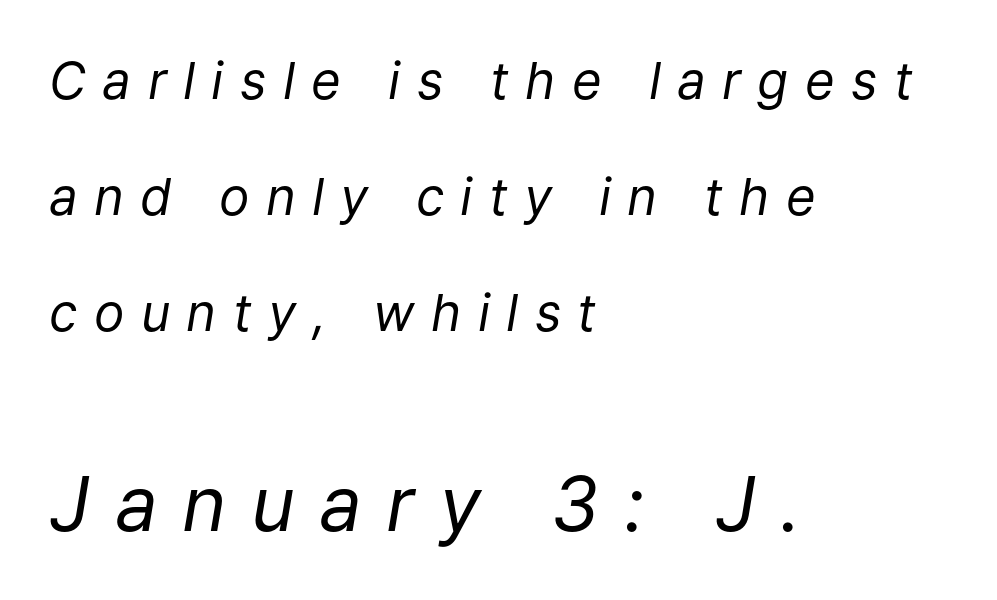
The image shows 76 px regular-weight type, italic (leaning right); set left-aligned, loose line spacing (2.27x), unusually wide letter spacing (+0.32 em), not underlined; the second (bottom) block is 1.49x larger; low stroke contrast and a medium x-height.
